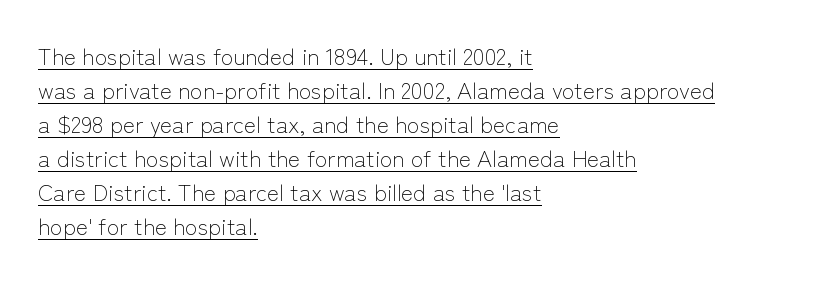
{"italic": "no", "bold": "no", "underline": "yes", "align": "left", "line_spacing": "normal", "line_spacing_ratio": 1.48, "letter_spacing": "normal", "letter_spacing_em": 0.0, "glyph_px": 23}
